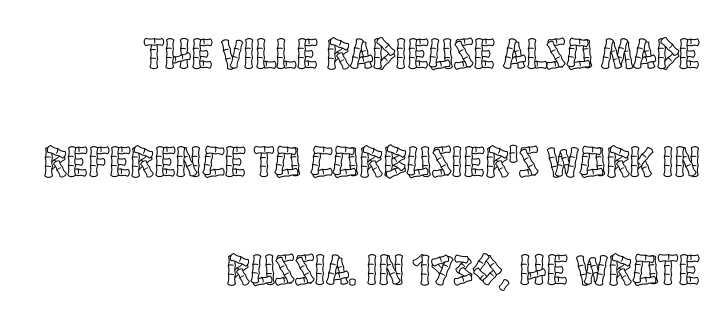
Q: Is the text italic (slanted)? A: No, it is upright.
Q: Is the text underlined? A: No.
Q: How is the paragraph aligned? A: Right-aligned.
Q: Is the spacing between letters normal or unusually wide? A: Normal.
Q: Is the spacing between lines tight, normal or loose? A: Loose.
Q: Width (condensed, normal, or wide)? A: Condensed.
Q: x-height? A: Large.
Q: Monospaced? A: No.
